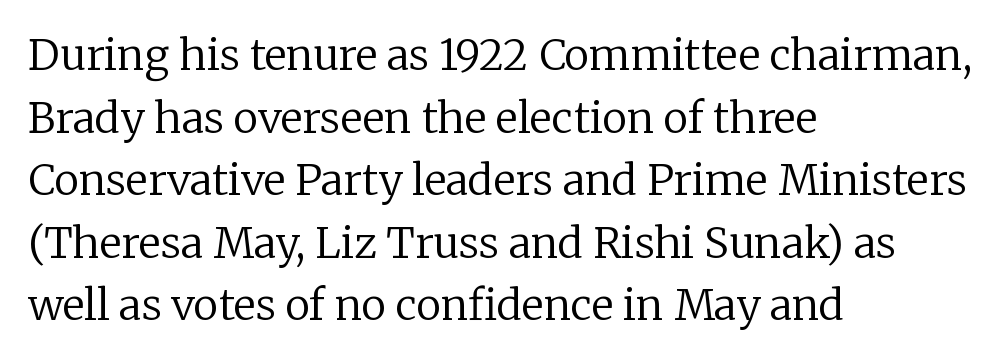
Posture: upright roman. Vertical spacing — default. The weight would be labelled regular, book, light, or lighter still. Descenders are the only things crossing below the line. You could not count columns in this text — the font is proportionally spaced.
